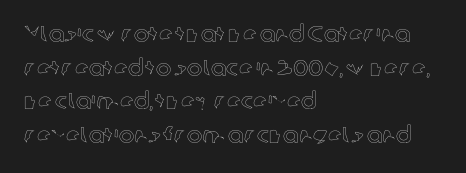
The image shows 23 px text type, upright; set left-aligned, normal line spacing (1.46x), normal letter spacing, not underlined.
